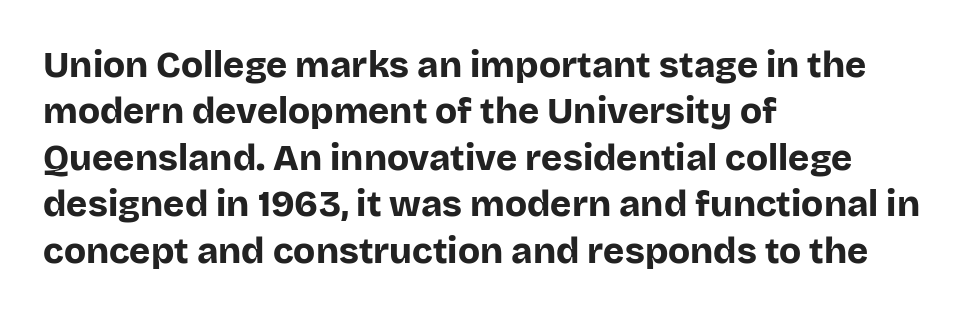
The image shows 36 px bold sans-serif type, upright; set left-aligned, normal line spacing (1.29x), normal letter spacing, not underlined; low stroke contrast and a large x-height.
